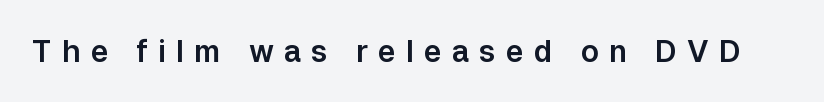
{"serif": "no", "italic": "no", "width": "normal", "stroke_contrast": "low", "x_height": "medium", "monospaced": "no", "underline": "no", "letter_spacing": "wide", "letter_spacing_em": 0.34, "glyph_px": 30}
